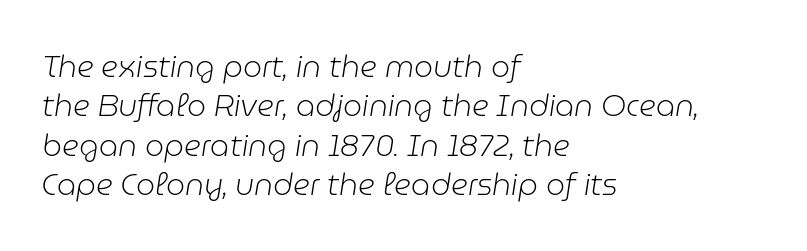
Q: Is the text bold? A: No.
Q: Is the text italic (slanted)? A: Yes, it leans right by about 9 degrees.
Q: Is the text underlined? A: No.
Q: How is the paragraph aligned? A: Left-aligned.
Q: Is the spacing between letters normal or unusually wide? A: Normal.
Q: Is the spacing between lines tight, normal or loose? A: Normal.
Q: Width (condensed, normal, or wide)? A: Normal.
Q: Stroke contrast? A: Low.
Q: x-height? A: Medium.
Q: Monospaced? A: No.
